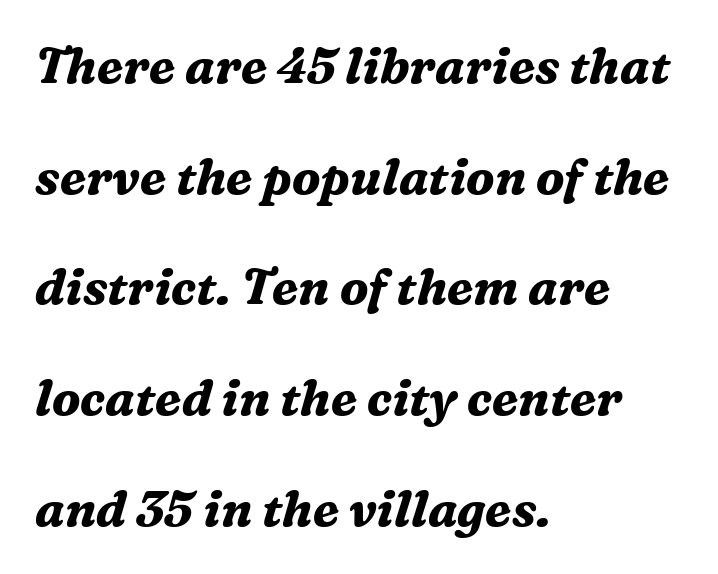
{"serif": "yes", "italic": "yes", "lean": "right", "slant_degrees": 16, "bold": "yes", "weight": "bold", "width": "normal", "stroke_contrast": "medium", "x_height": "medium", "monospaced": "no", "underline": "no", "align": "left", "line_spacing": "loose", "line_spacing_ratio": 2.26, "letter_spacing": "normal", "letter_spacing_em": 0.0, "glyph_px": 49}
